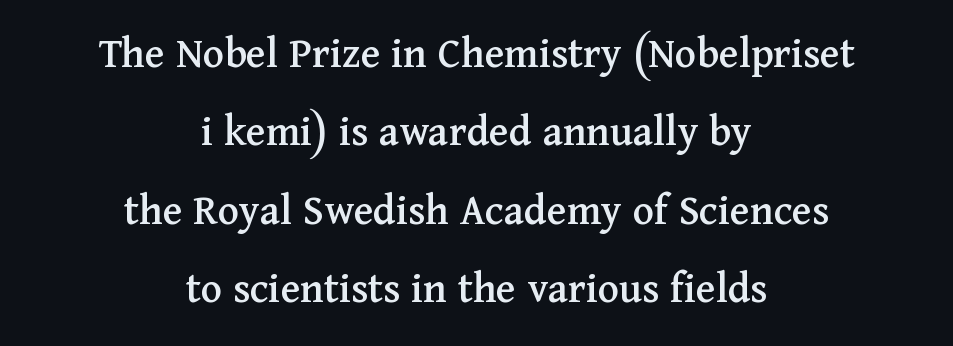
The image shows 45 px serif type, upright; set centered, line spacing 1.74x, normal letter spacing, not underlined; medium stroke contrast and a medium x-height.
